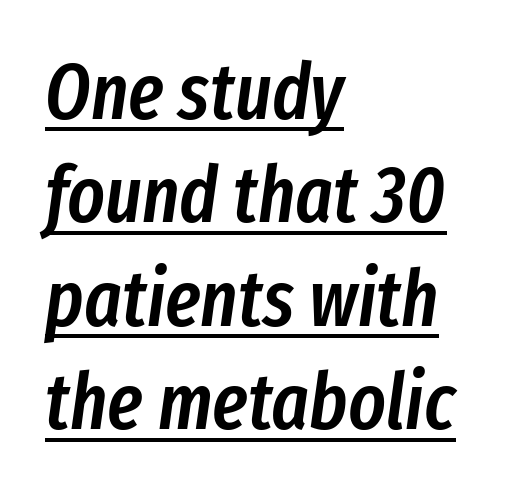
{"italic": "yes", "lean": "right", "slant_degrees": 8, "bold": "semi", "weight": "semibold", "width": "condensed", "stroke_contrast": "low", "x_height": "medium", "monospaced": "no", "underline": "yes", "align": "left", "line_spacing": "normal", "line_spacing_ratio": 1.31, "letter_spacing": "normal", "letter_spacing_em": 0.0, "glyph_px": 79}
